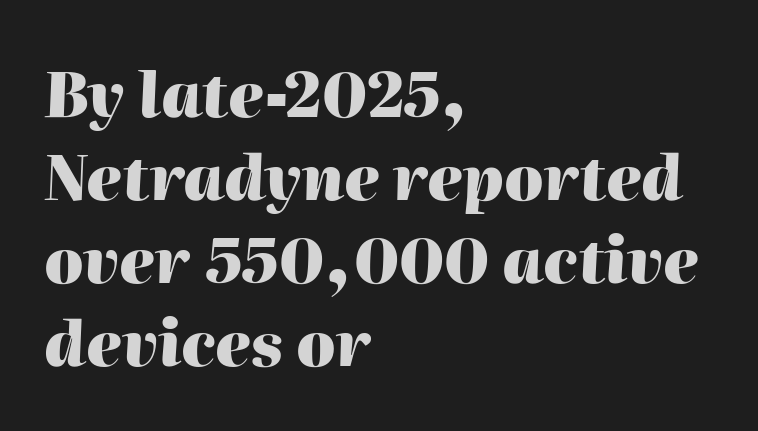
Q: Is the text bold? A: Yes.
Q: Is the text italic (slanted)? A: Yes, it leans right by about 2 degrees.
Q: Is the text underlined? A: No.
Q: How is the paragraph aligned? A: Left-aligned.
Q: Is the spacing between letters normal or unusually wide? A: Normal.
Q: Is the spacing between lines tight, normal or loose? A: Normal.
Q: Width (condensed, normal, or wide)? A: Normal.
Q: Stroke contrast? A: High.
Q: x-height? A: Medium.
Q: Monospaced? A: No.
